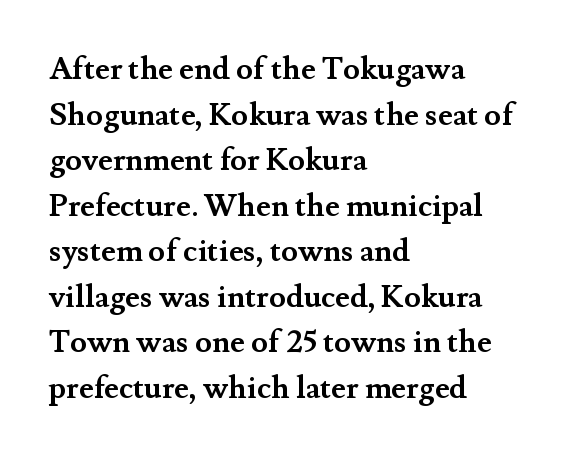
Leftover space on each line is placed entirely after the last word. The designer left line spacing at the default. You can tell from the footed stems that serif type was used. Words float on clear page, feet unadorned.
